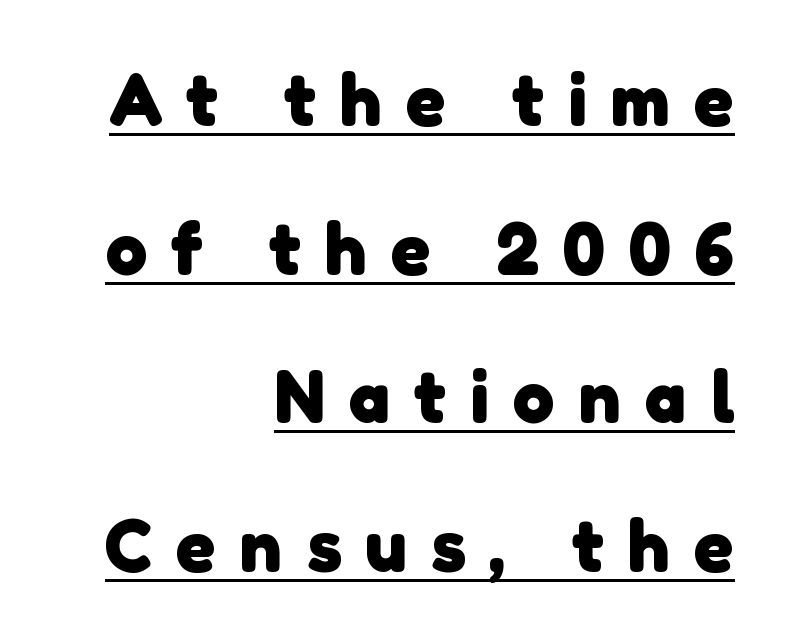
The image shows 74 px heavy sans-serif type; set right-aligned, loose line spacing (2.01x), unusually wide letter spacing (+0.33 em), underlined; low stroke contrast and a medium x-height.
